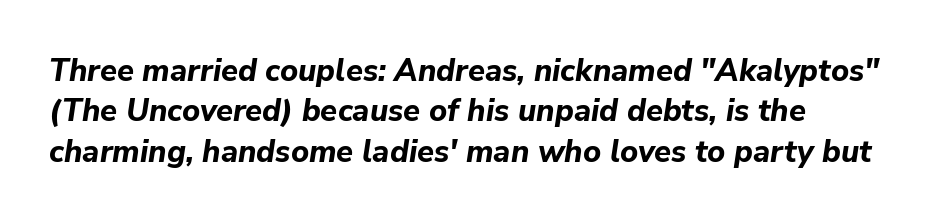
The image shows 31 px bold type, italic (leaning right); set normal line spacing (1.3x), normal letter spacing, not underlined; low stroke contrast and a medium x-height.
